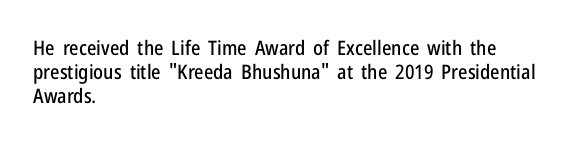
The image shows 20 px text type, upright; set left-aligned, line spacing 1.21x, normal letter spacing, not underlined.
